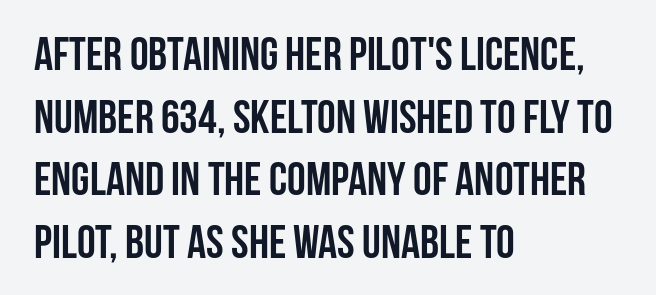
Q: Is the text bold? A: Yes.
Q: Is the text italic (slanted)? A: No, it is upright.
Q: Is the typeface a serif or a sans-serif typeface? A: Sans-serif.
Q: Is the text underlined? A: No.
Q: How is the paragraph aligned? A: Left-aligned.
Q: Is the spacing between letters normal or unusually wide? A: Normal.
Q: Is the spacing between lines tight, normal or loose? A: Normal.
Q: Width (condensed, normal, or wide)? A: Condensed.
Q: Stroke contrast? A: Low.
Q: x-height? A: Large.
Q: Monospaced? A: No.
